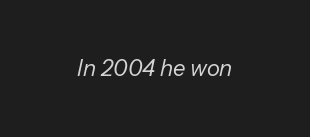
Q: Is the text bold? A: No.
Q: Is the text italic (slanted)? A: Yes, it leans right by about 13 degrees.
Q: Is the text underlined? A: No.
Q: Is the spacing between letters normal or unusually wide? A: Normal.
